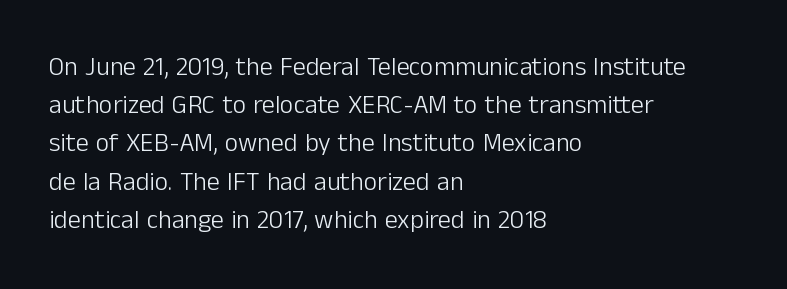
{"italic": "no", "bold": "no", "underline": "no", "align": "left", "line_spacing": "normal", "line_spacing_ratio": 1.47, "letter_spacing": "normal", "letter_spacing_em": 0.0, "glyph_px": 26}
